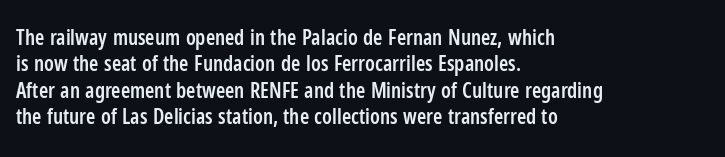
The image shows 21 px text type, upright; set left-aligned, normal line spacing (1.26x), normal letter spacing, not underlined.
